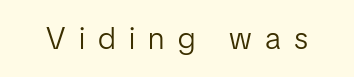
The image shows 31 px light sans-serif type, upright; set unusually wide letter spacing (+0.43 em), not underlined; low stroke contrast and a medium x-height.
